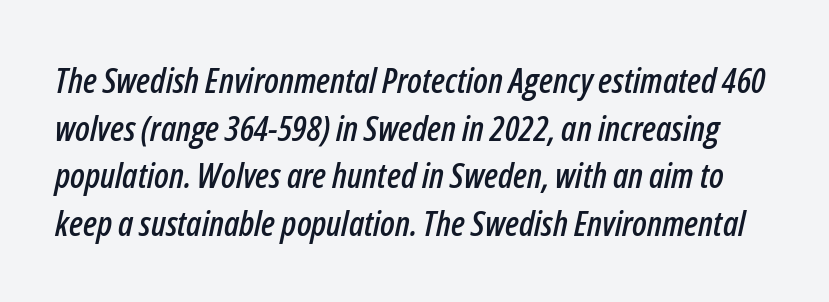
These lines are rendered in a variable-pitch font. Tracking value appears to be zero — textbook default spacing. Just letters on the line, the space beneath them empty. Each new line begins a customary step beneath the previous one.
